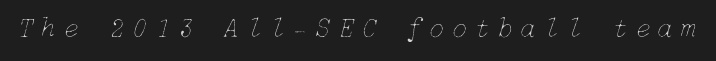
The image shows 28 px thin type, italic (leaning right); set unusually wide letter spacing (+0.27 em), not underlined; low stroke contrast and a medium x-height.
